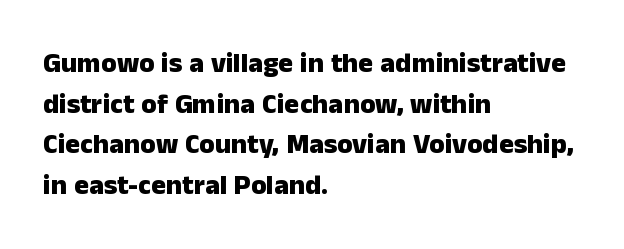
Q: Is the text bold? A: Yes.
Q: Is the text italic (slanted)? A: No, it is upright.
Q: Is the typeface a serif or a sans-serif typeface? A: Sans-serif.
Q: Is the text underlined? A: No.
Q: How is the paragraph aligned? A: Left-aligned.
Q: Is the spacing between letters normal or unusually wide? A: Normal.
Q: Is the spacing between lines tight, normal or loose? A: Normal.
Q: Width (condensed, normal, or wide)? A: Normal.
Q: Stroke contrast? A: Low.
Q: x-height? A: Medium.
Q: Monospaced? A: No.
